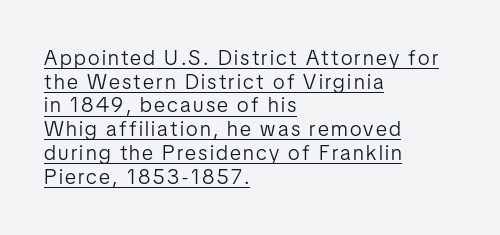
Counters stay open thanks to moderate or lighter strokes. You could barely slide anything between these rows. Do the letters lean? They stand straight. This sample carries an underscore along the baseline area.
